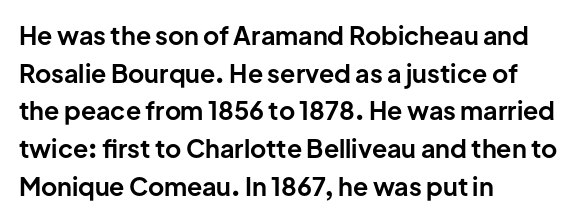
The image shows 25 px bold type, upright; set left-aligned, normal line spacing (1.51x), normal letter spacing, not underlined.
